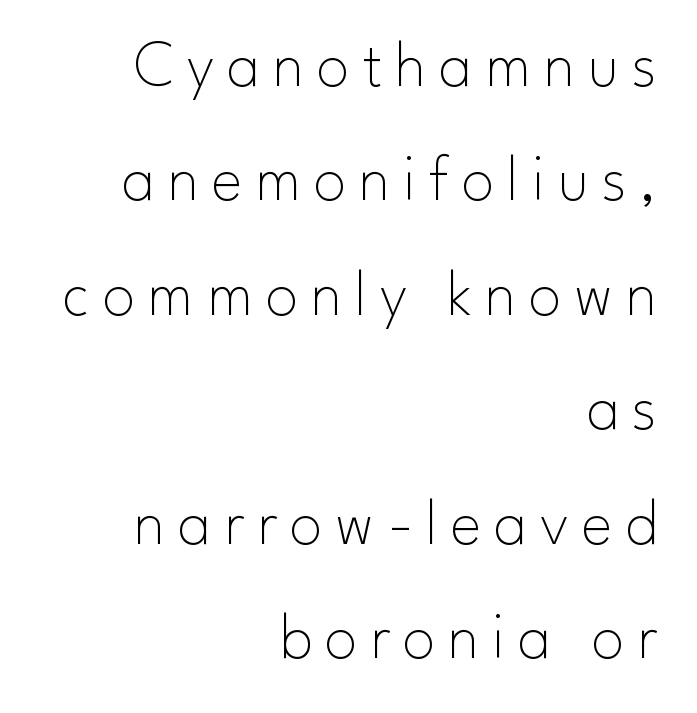
Q: Is the text bold? A: No.
Q: Is the text italic (slanted)? A: No, it is upright.
Q: Is the typeface a serif or a sans-serif typeface? A: Sans-serif.
Q: Is the text underlined? A: No.
Q: How is the paragraph aligned? A: Right-aligned.
Q: Is the spacing between letters normal or unusually wide? A: Unusually wide.
Q: Width (condensed, normal, or wide)? A: Normal.
Q: Stroke contrast? A: Low.
Q: x-height? A: Small.
Q: Monospaced? A: No.
